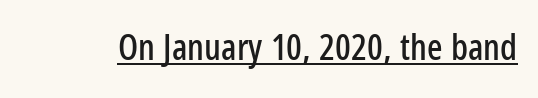
Q: Is the text italic (slanted)? A: No, it is upright.
Q: Is the typeface a serif or a sans-serif typeface? A: Sans-serif.
Q: Is the text underlined? A: Yes.
Q: Is the spacing between letters normal or unusually wide? A: Normal.
Q: Width (condensed, normal, or wide)? A: Condensed.
Q: Stroke contrast? A: Low.
Q: x-height? A: Medium.
Q: Monospaced? A: No.
